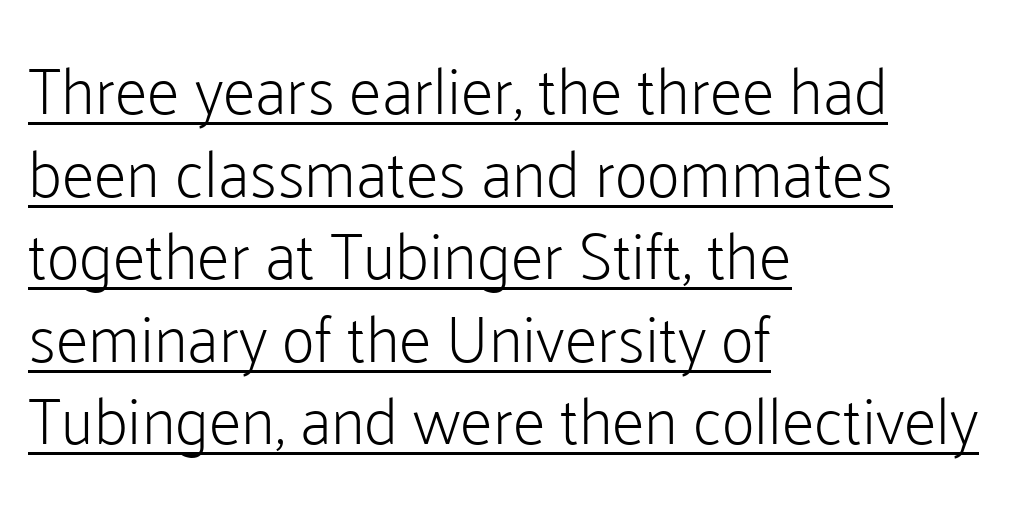
Q: Is the text bold? A: No.
Q: Is the text italic (slanted)? A: No, it is upright.
Q: Is the typeface a serif or a sans-serif typeface? A: Sans-serif.
Q: Is the text underlined? A: Yes.
Q: How is the paragraph aligned? A: Left-aligned.
Q: Is the spacing between letters normal or unusually wide? A: Normal.
Q: Is the spacing between lines tight, normal or loose? A: Normal.
Q: Width (condensed, normal, or wide)? A: Normal.
Q: Stroke contrast? A: Low.
Q: x-height? A: Medium.
Q: Monospaced? A: No.
